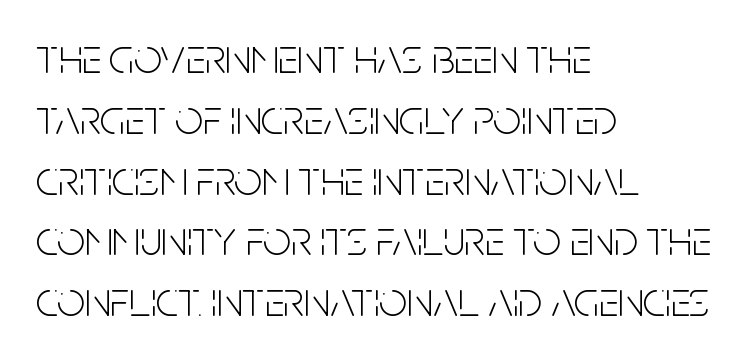
{"serif": "no", "italic": "no", "bold": "no", "weight": "light", "width": "condensed", "stroke_contrast": "low", "x_height": "large", "monospaced": "no", "underline": "no", "align": "left", "line_spacing_ratio": 1.24, "letter_spacing": "normal", "letter_spacing_em": 0.0, "glyph_px": 49}
